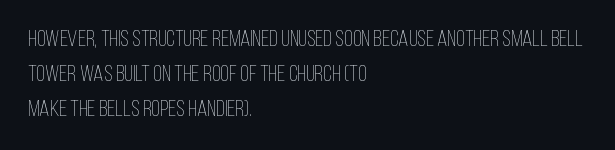
Weight: not bold — regular or lighter. The typesetter chose a ragged-right arrangement here. Each new line begins a customary step beneath the previous one. You could call the tracking neutral — neither tight nor loose. Only glyphs here, with clear space below each row. You can tell it's not italic because the verticals are truly vertical.
